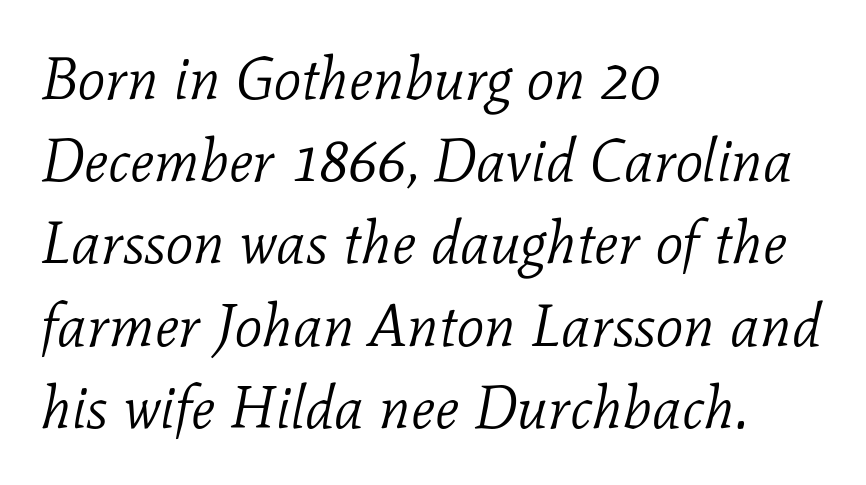
These lines stack with their left ends in a neat column. A typesetter would call this leading conventional body-copy spacing. The typesetting does not lean heavy: it is not bold. Check under the words: just untouched page.
